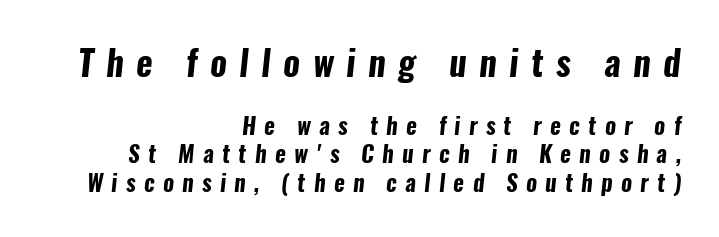
Q: Is the text bold? A: Yes.
Q: Is the typeface a serif or a sans-serif typeface? A: Sans-serif.
Q: Is the text underlined? A: No.
Q: How is the paragraph aligned? A: Right-aligned.
Q: Is the spacing between letters normal or unusually wide? A: Unusually wide.
Q: Which block of text is set in a larger size, the first (top) or the second (bottom)? A: The first (top) one.
Q: Width (condensed, normal, or wide)? A: Condensed.
Q: Stroke contrast? A: Low.
Q: x-height? A: Medium.
Q: Monospaced? A: No.
